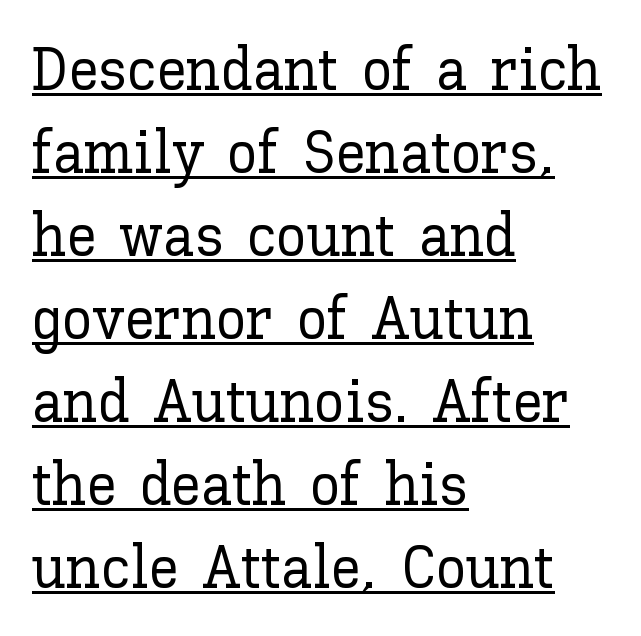
The image shows 61 px text type, upright; set left-aligned, normal line spacing (1.36x), normal letter spacing, underlined; low stroke contrast and a medium x-height.
